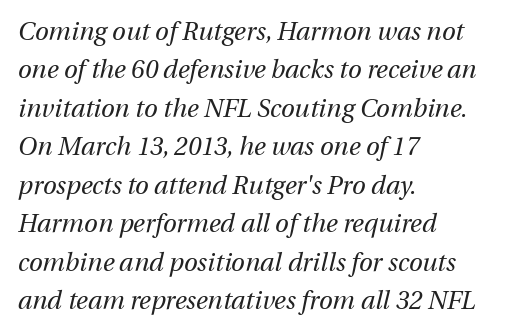
The image shows 25 px text type, italic (leaning right); set left-aligned, normal line spacing (1.54x), normal letter spacing, not underlined.
